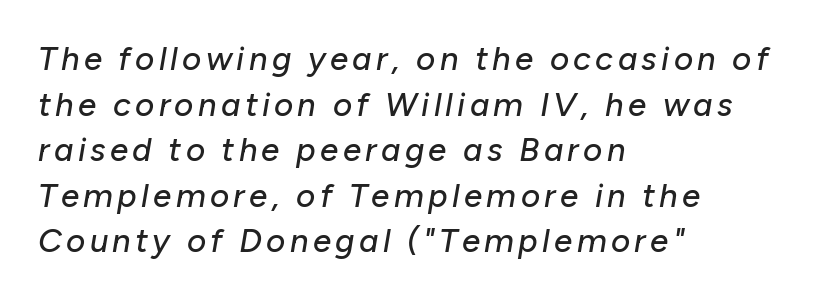
Q: Is the text italic (slanted)? A: Yes, it leans right by about 10 degrees.
Q: Is the text underlined? A: No.
Q: How is the paragraph aligned? A: Left-aligned.
Q: Is the spacing between lines tight, normal or loose? A: Normal.
Q: Width (condensed, normal, or wide)? A: Normal.
Q: Stroke contrast? A: Low.
Q: x-height? A: Medium.
Q: Monospaced? A: No.
